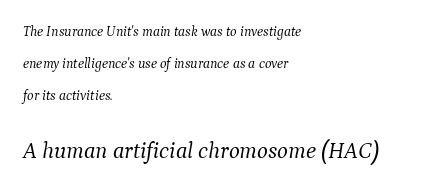
{"italic": "yes", "lean": "right", "slant_degrees": 9, "bold": "no", "underline": "no", "align": "left", "line_spacing": "loose", "line_spacing_ratio": 2.3, "letter_spacing": "normal", "letter_spacing_em": 0.0, "larger_block": "second", "size_ratio": 1.64, "glyph_px": 23}
